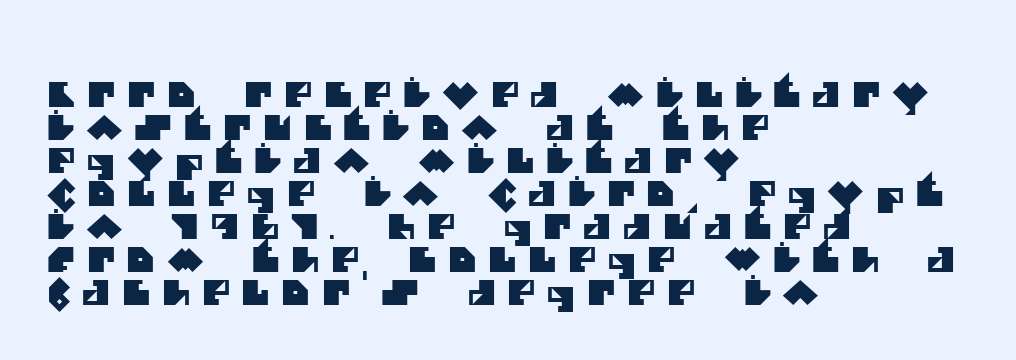
Q: Is the typeface a serif or a sans-serif typeface? A: Sans-serif.
Q: Is the text underlined? A: No.
Q: How is the paragraph aligned? A: Left-aligned.
Q: Is the spacing between letters normal or unusually wide? A: Unusually wide.
Q: Is the spacing between lines tight, normal or loose? A: Tight.
Q: Width (condensed, normal, or wide)? A: Normal.
Q: Stroke contrast? A: Medium.
Q: x-height? A: Large.
Q: Monospaced? A: No.
